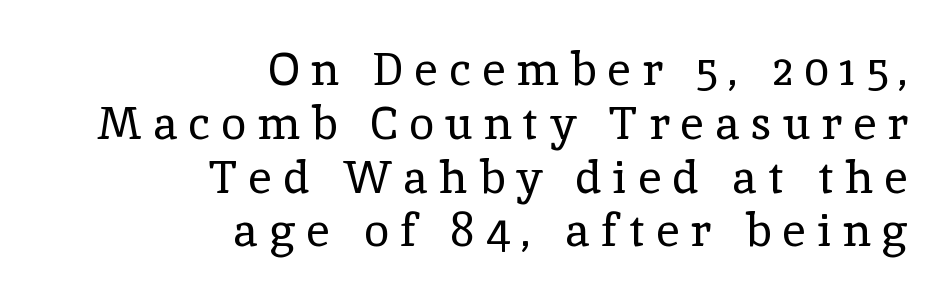
Stroke thickness stays within the range of a standard reading face or lighter. Anything drawn beneath the words? Only blank space. The paragraph shown leans on its right margin. The passage shown is typed in a proportional face where columns would drift. Typographically, this falls in the serif category. Honestly, the letter spacing is so wide it's the main thing you notice.
